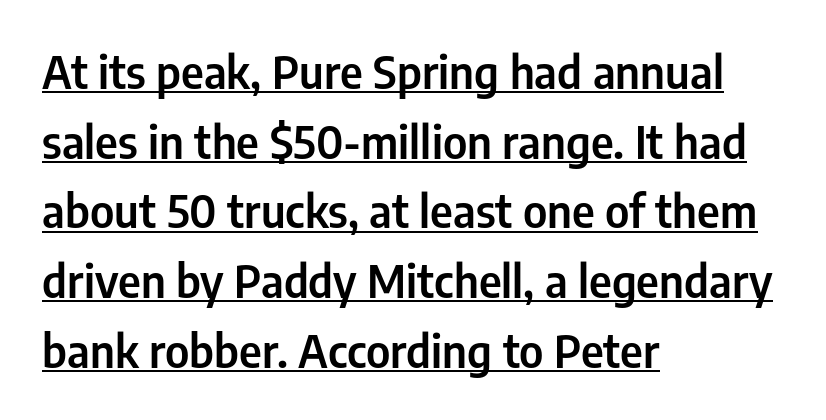
Notice how the stems are strictly vertical — no italics here. In terms of letterform style, serifs are entirely absent. If you drew a ruler down the left edge, every line would touch it. Vertical spacing — default. Does a line run under the words? Yes, clearly.
